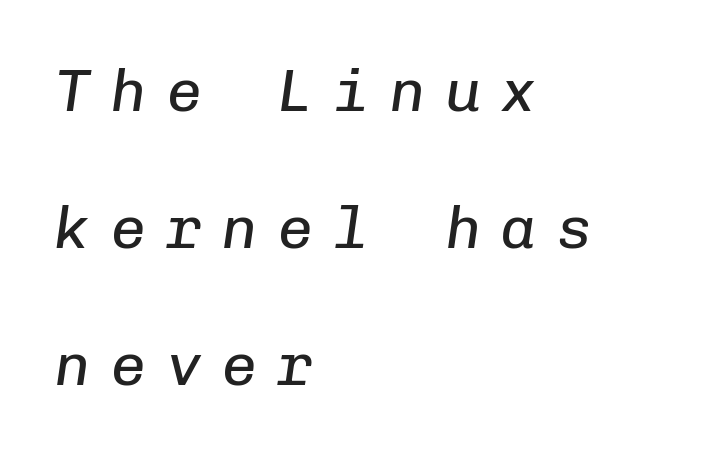
Characters are canted at an angle relative to the baseline's perpendicular. The paragraph has a hard left edge and a soft right edge. A typesetter would call this monospace, since all characters share one set width. Is the type heavy? It reads as light-to-regular instead. Compared with typical body copy, the letter spacing here is much looser.
